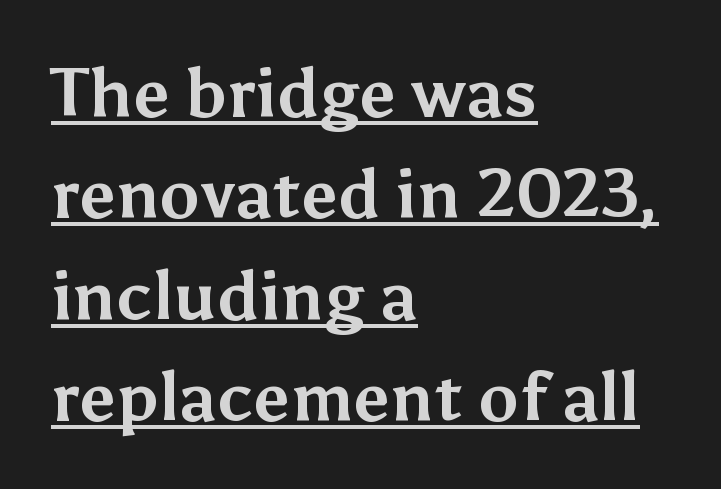
{"serif": "no", "italic": "no", "bold": "yes", "weight": "bold", "width": "normal", "stroke_contrast": "medium", "x_height": "medium", "monospaced": "no", "underline": "yes", "align": "left", "line_spacing": "normal", "line_spacing_ratio": 1.49, "letter_spacing": "normal", "letter_spacing_em": 0.0, "glyph_px": 68}
